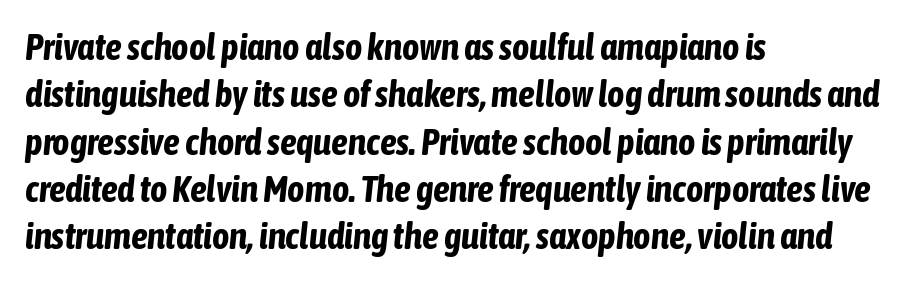
Q: Is the text bold? A: Yes.
Q: Is the text italic (slanted)? A: Yes, it leans right by about 6 degrees.
Q: Is the text underlined? A: No.
Q: How is the paragraph aligned? A: Left-aligned.
Q: Is the spacing between letters normal or unusually wide? A: Normal.
Q: Is the spacing between lines tight, normal or loose? A: Normal.
Q: Width (condensed, normal, or wide)? A: Condensed.
Q: Stroke contrast? A: Low.
Q: x-height? A: Medium.
Q: Monospaced? A: No.
